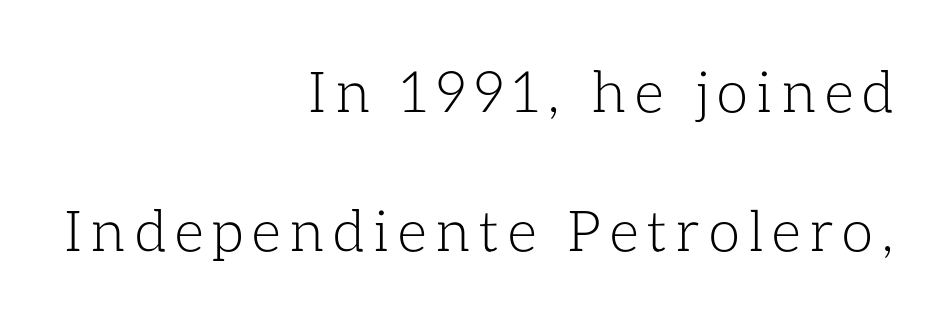
Q: Is the text bold? A: No.
Q: Is the text italic (slanted)? A: No, it is upright.
Q: Is the text underlined? A: No.
Q: How is the paragraph aligned? A: Right-aligned.
Q: Is the spacing between lines tight, normal or loose? A: Loose.
Q: Width (condensed, normal, or wide)? A: Normal.
Q: Stroke contrast? A: Low.
Q: x-height? A: Medium.
Q: Monospaced? A: No.
